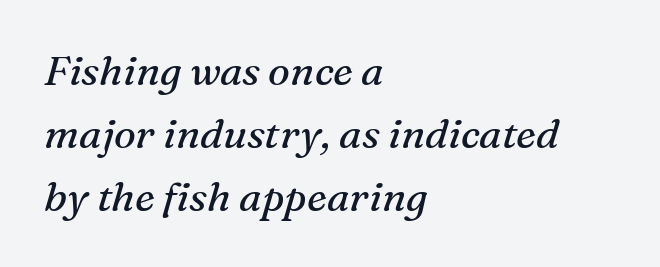
The image shows 41 px regular-weight serif type, italic (leaning right); set left-aligned, normal line spacing (1.54x), normal letter spacing, not underlined; medium stroke contrast and a medium x-height.
